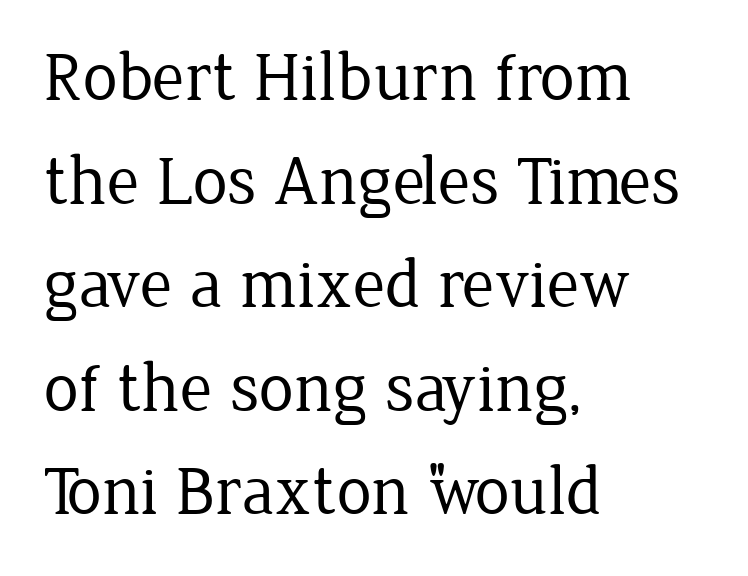
The image shows 70 px regular-weight serif type, upright; set left-aligned, normal line spacing (1.48x), normal letter spacing, not underlined; low stroke contrast and a medium x-height.
